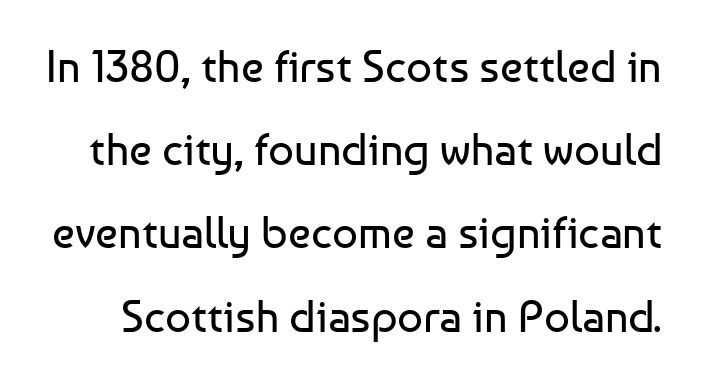
The image shows 45 px regular-weight sans-serif type, upright; set line spacing 1.85x, normal letter spacing, not underlined; low stroke contrast and a medium x-height.
